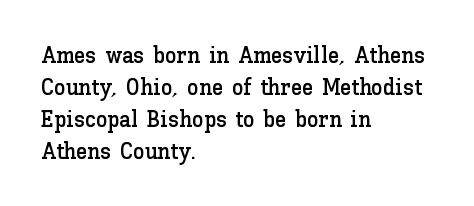
Q: Is the text italic (slanted)? A: No, it is upright.
Q: Is the text underlined? A: No.
Q: How is the paragraph aligned? A: Left-aligned.
Q: Is the spacing between letters normal or unusually wide? A: Normal.
Q: Is the spacing between lines tight, normal or loose? A: Normal.
